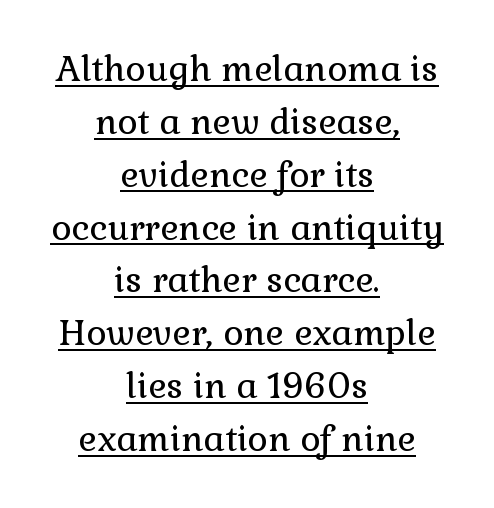
The image shows 35 px regular-weight serif type, upright; set centered, normal line spacing (1.51x), normal letter spacing, underlined; low stroke contrast and a medium x-height.
